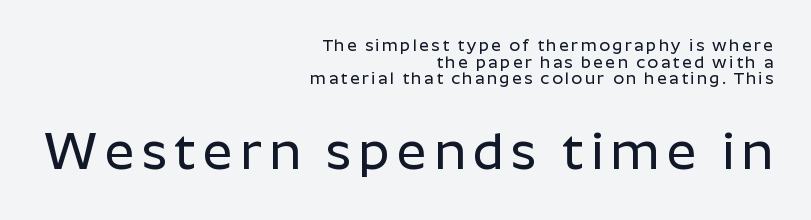
The lines are quadded right. The characters display no serif detailing; their extremities are plain. Does the lettering tilt? It doesn't — this is upright. The emphasis by scale lands on block number two, below.
